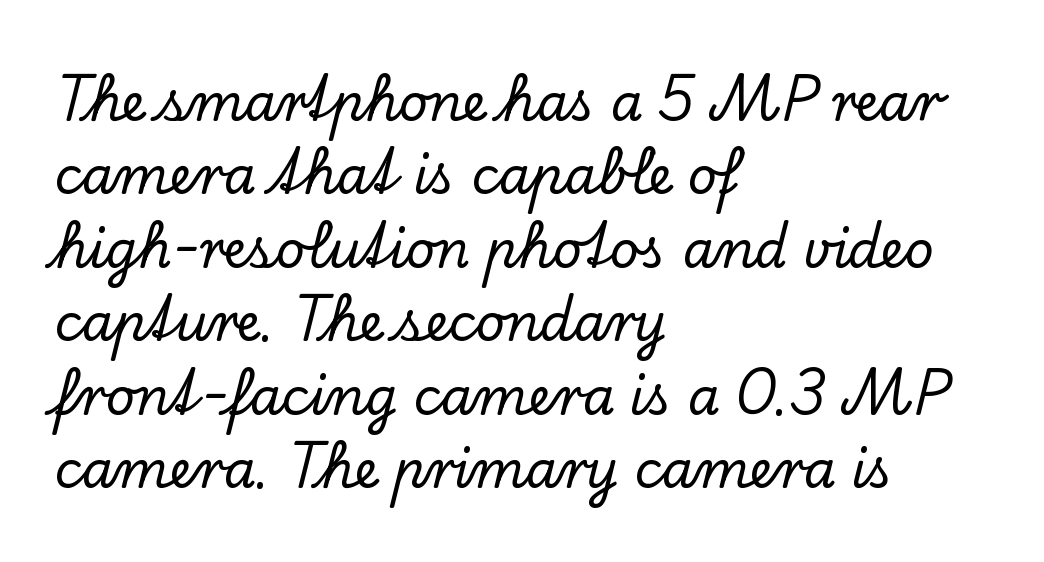
The image shows 51 px serif type; set left-aligned, normal line spacing (1.44x), normal letter spacing, not underlined; low stroke contrast and a small x-height.
